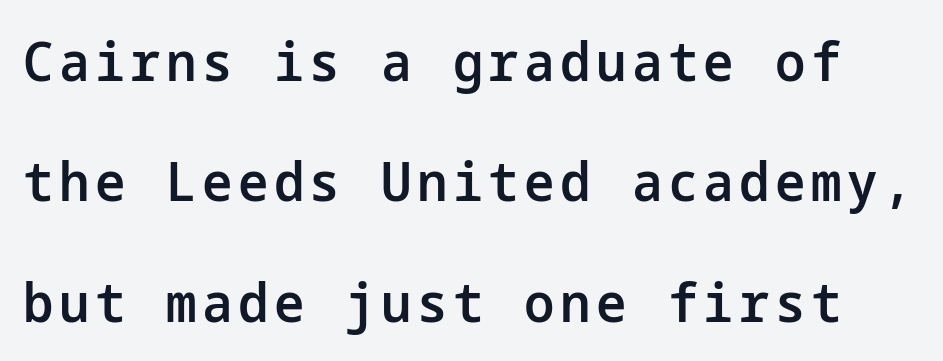
Italic: no, the glyphs are upright roman. A great deal of white space separates one row of letters from the next. These lines carry some extra weight — a demibold, not a full bold. Descenders are the only things crossing below the line. No feet cap the strokes, marking this as sans-serif type.
